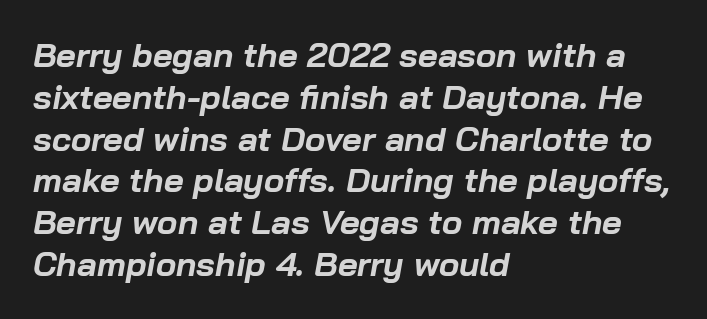
Q: Is the text bold? A: Yes.
Q: Is the text italic (slanted)? A: Yes, it leans right by about 10 degrees.
Q: Is the text underlined? A: No.
Q: How is the paragraph aligned? A: Left-aligned.
Q: Is the spacing between letters normal or unusually wide? A: Normal.
Q: Width (condensed, normal, or wide)? A: Normal.
Q: Stroke contrast? A: Low.
Q: x-height? A: Medium.
Q: Monospaced? A: No.
